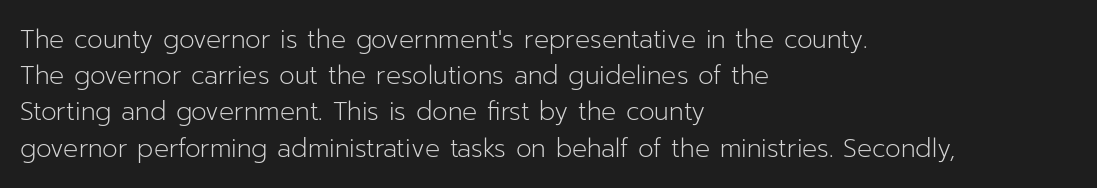
The image shows 25 px text type, upright; set left-aligned, normal line spacing (1.45x), normal letter spacing, not underlined.
